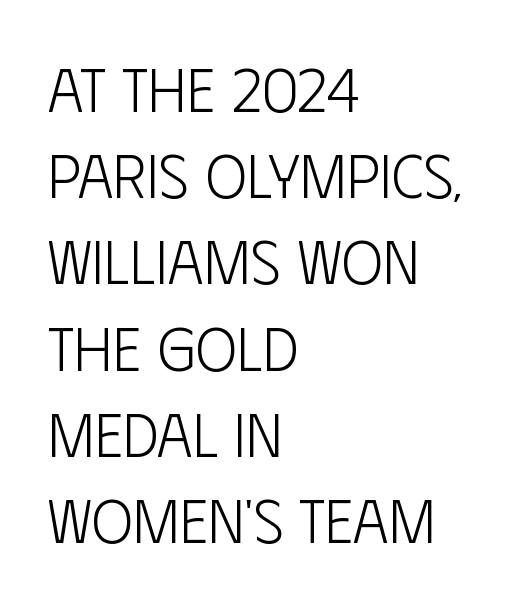
{"serif": "no", "italic": "no", "bold": "no", "weight": "light", "width": "condensed", "stroke_contrast": "low", "x_height": "large", "monospaced": "no", "underline": "no", "align": "left", "line_spacing": "normal", "line_spacing_ratio": 1.39, "letter_spacing": "normal", "letter_spacing_em": 0.0, "glyph_px": 62}
